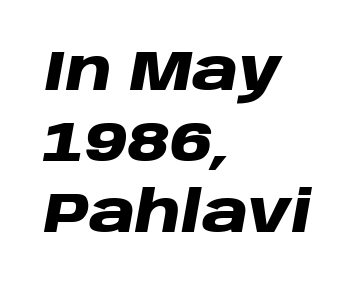
Each line starts at the same left margin while the right side varies. The gap between lines stays unmarked. Heft: maximum for text — a bold. These lines sit exactly where default settings would place them.
